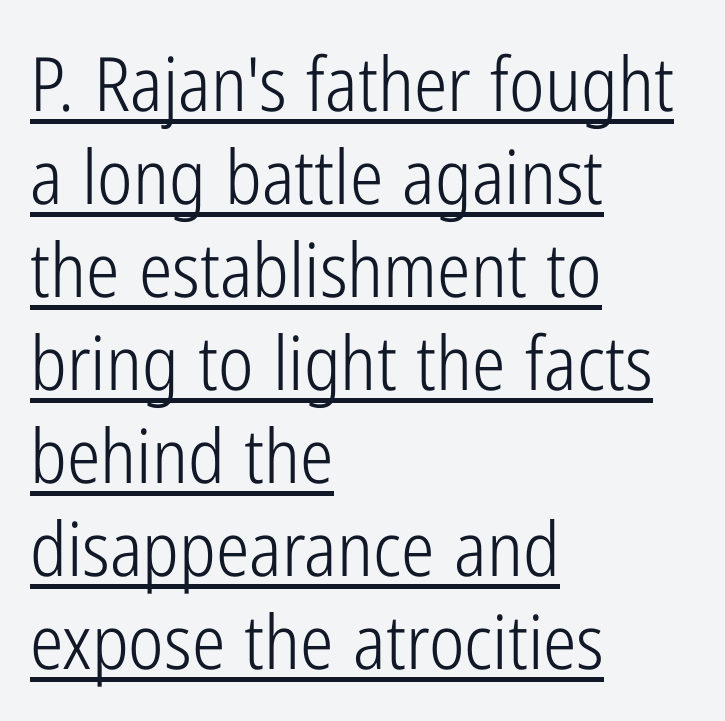
{"serif": "no", "italic": "no", "bold": "no", "weight": "light", "width": "condensed", "stroke_contrast": "low", "x_height": "medium", "monospaced": "no", "underline": "yes", "align": "left", "line_spacing_ratio": 1.24, "letter_spacing": "normal", "letter_spacing_em": 0.0, "glyph_px": 75}
